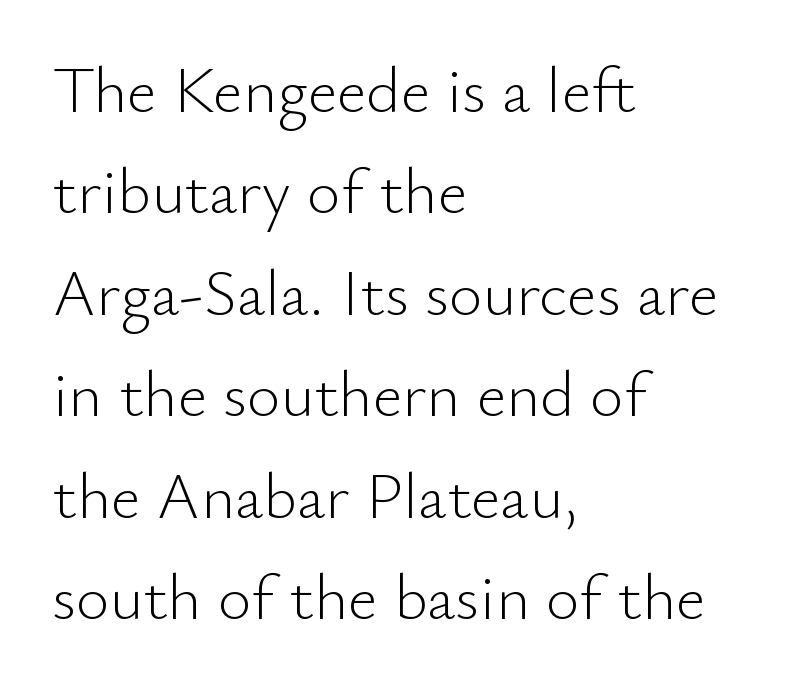
{"serif": "no", "italic": "no", "bold": "no", "weight": "light", "width": "normal", "stroke_contrast": "low", "x_height": "small", "monospaced": "no", "underline": "no", "align": "left", "line_spacing": "normal", "line_spacing_ratio": 1.56, "letter_spacing": "normal", "letter_spacing_em": 0.0, "glyph_px": 65}
